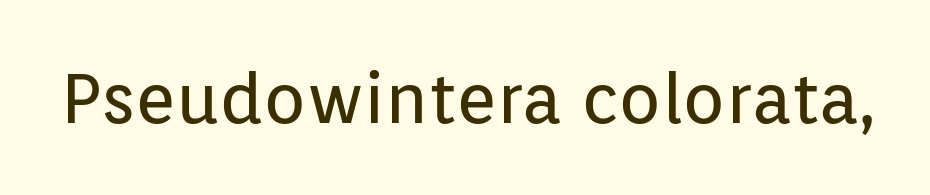
{"serif": "no", "italic": "no", "bold": "no", "weight": "regular", "width": "normal", "stroke_contrast": "low", "x_height": "medium", "monospaced": "no", "underline": "no", "letter_spacing": "normal", "letter_spacing_em": 0.0, "glyph_px": 70}
